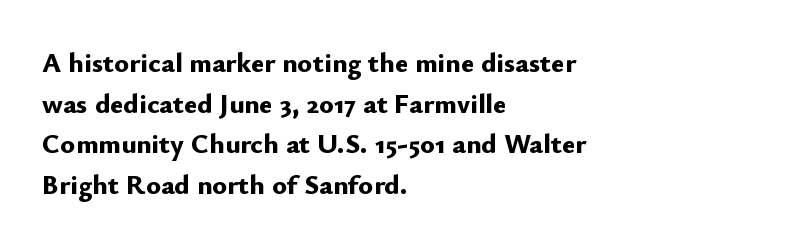
Q: Is the text bold? A: Yes.
Q: Is the text italic (slanted)? A: No, it is upright.
Q: Is the typeface a serif or a sans-serif typeface? A: Sans-serif.
Q: Is the text underlined? A: No.
Q: How is the paragraph aligned? A: Left-aligned.
Q: Is the spacing between letters normal or unusually wide? A: Normal.
Q: Is the spacing between lines tight, normal or loose? A: Normal.
Q: Width (condensed, normal, or wide)? A: Normal.
Q: Stroke contrast? A: Low.
Q: x-height? A: Small.
Q: Monospaced? A: No.
